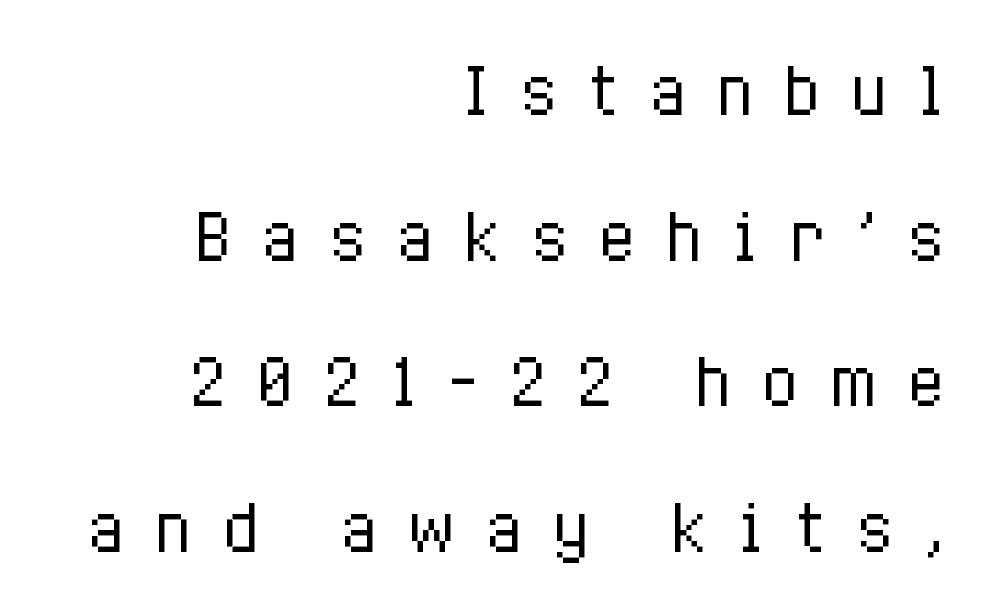
Descenders are the only things crossing below the line. The passage shown stacks its lines with a broad gap. The lines in this sample share a right terminus and differ only in where they begin. The weight would be labelled regular, book, light, or lighter still.
